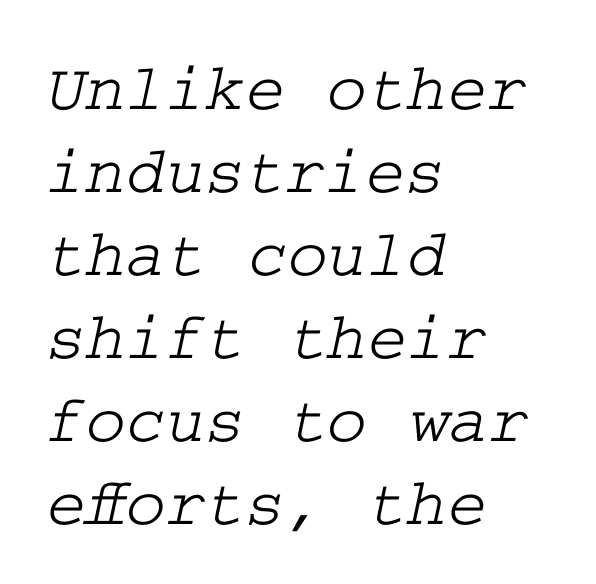
Q: Is the typeface a serif or a sans-serif typeface? A: Serif.
Q: Is the text underlined? A: No.
Q: How is the paragraph aligned? A: Left-aligned.
Q: Is the spacing between letters normal or unusually wide? A: Normal.
Q: Width (condensed, normal, or wide)? A: Wide.
Q: Stroke contrast? A: Low.
Q: x-height? A: Medium.
